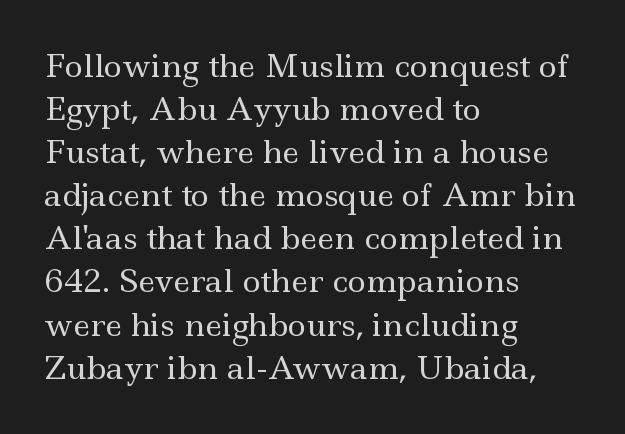
The lettering stays uniformly vertical, giving the passage a roman look. Baseline-to-baseline distance is the conventional proportion of letter height. Stem width sits at or under what a default text font uses. Varying glyph widths throughout — classic text-font behaviour.
